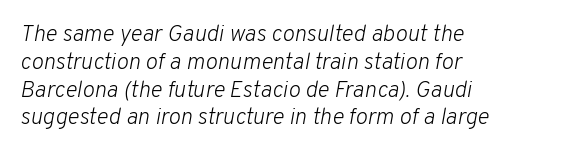
Standard letterfit; no display-style spreading of the glyphs. Italic: yes, the glyphs are oblique. Alignment: flush left. Is this a heavy cut? Hardly; it is regular or lighter.
